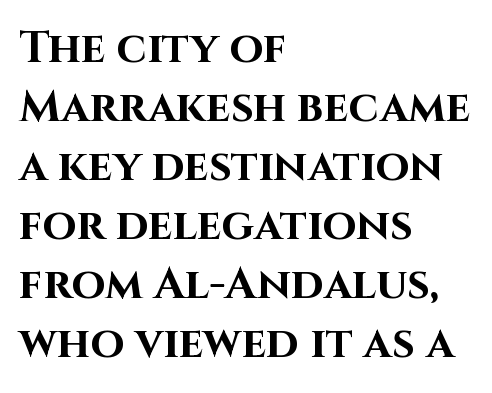
Q: Is the text bold? A: Yes.
Q: Is the text italic (slanted)? A: No, it is upright.
Q: Is the typeface a serif or a sans-serif typeface? A: Sans-serif.
Q: Is the text underlined? A: No.
Q: How is the paragraph aligned? A: Left-aligned.
Q: Is the spacing between letters normal or unusually wide? A: Normal.
Q: Is the spacing between lines tight, normal or loose? A: Normal.
Q: Width (condensed, normal, or wide)? A: Normal.
Q: Stroke contrast? A: High.
Q: x-height? A: Large.
Q: Monospaced? A: No.
